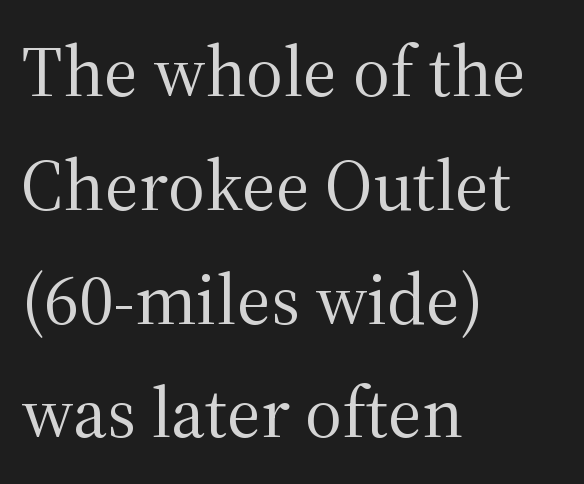
What kind of face is this? One with serifs. Regarding leading, the lines here are spaced in the standard way. Spacing verdict: proportional, widths tailored to each character. The font sits on the lighter half of the weight spectrum, regular included. Students, note that the glyphs here touch the page at normal intervals. Does the copy run flush right? No — it runs flush left.
